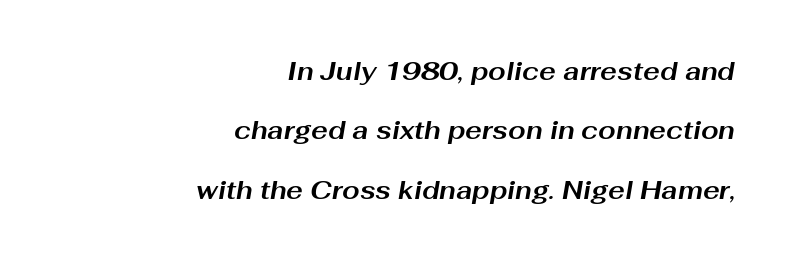
Rows of type keep a wide berth in the vertical direction. Each row of text sits above clean, open space. Every letter is thick-stroked: bold, no question. The ragged edge is on the left, which tells us the setting is flush right. Inter-character spacing is left at the font's built-in metrics. A typesetter would mark this as italic.
